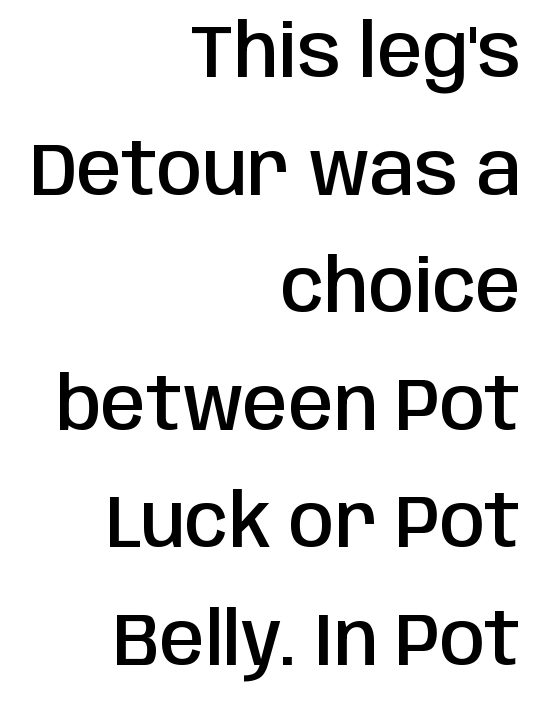
Q: Is the text bold? A: Semi-bold.
Q: Is the text italic (slanted)? A: No, it is upright.
Q: Is the typeface a serif or a sans-serif typeface? A: Sans-serif.
Q: Is the text underlined? A: No.
Q: How is the paragraph aligned? A: Right-aligned.
Q: Is the spacing between letters normal or unusually wide? A: Normal.
Q: Is the spacing between lines tight, normal or loose? A: Normal.
Q: Width (condensed, normal, or wide)? A: Condensed.
Q: Stroke contrast? A: Low.
Q: x-height? A: Large.
Q: Monospaced? A: No.
